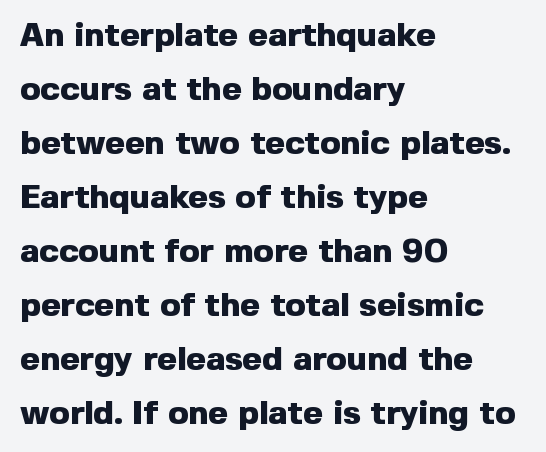
Note the varied advance widths — an 'i' is clearly narrower than an 'm'. Every stem runs plumb, perpendicular to the baseline. Between one letter and the next there's only the usual sliver of space. The typeface chosen for these lines omits serifs.
